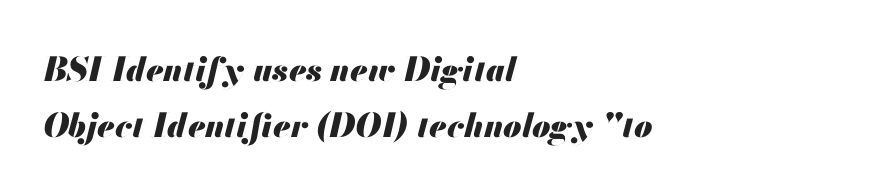
Q: Is the text bold? A: Yes.
Q: Is the text italic (slanted)? A: Yes, it leans right by about 13 degrees.
Q: Is the text underlined? A: No.
Q: How is the paragraph aligned? A: Left-aligned.
Q: Is the spacing between letters normal or unusually wide? A: Normal.
Q: Width (condensed, normal, or wide)? A: Normal.
Q: Stroke contrast? A: Medium.
Q: x-height? A: Small.
Q: Monospaced? A: No.
